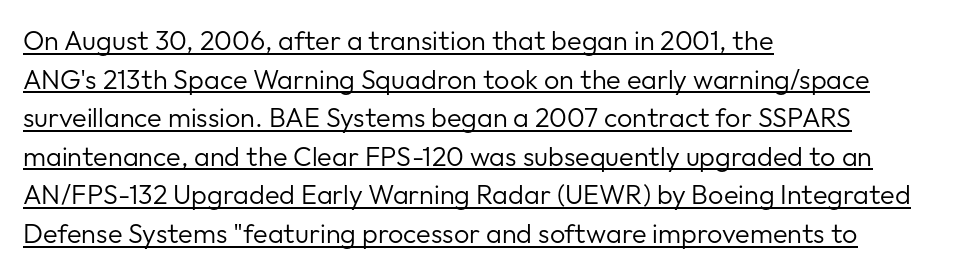
Q: Is the text bold? A: No.
Q: Is the text italic (slanted)? A: No, it is upright.
Q: Is the text underlined? A: Yes.
Q: How is the paragraph aligned? A: Left-aligned.
Q: Is the spacing between letters normal or unusually wide? A: Normal.
Q: Is the spacing between lines tight, normal or loose? A: Normal.
